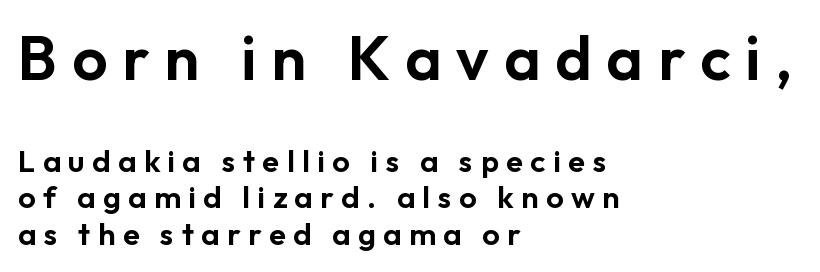
Is the lower block the larger one? No — the upper block carries the bigger type. Serifs: no, the terminals of the letterforms are clean. Notice how the stems are strictly vertical — no italics here. The rendering uses natural spacing where letterforms have individual widths. The specimen omits any rule beneath the text block's lines.
